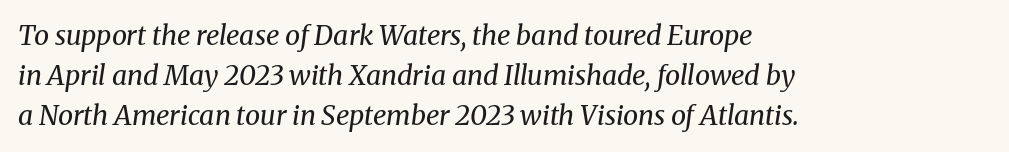
{"italic": "yes", "lean": "right", "slant_degrees": 8, "bold": "no", "underline": "no", "align": "left", "line_spacing": "normal", "line_spacing_ratio": 1.49, "letter_spacing": "normal", "letter_spacing_em": 0.0, "glyph_px": 27}
